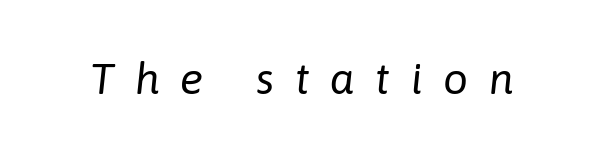
The image shows 44 px regular-weight type, italic (leaning right); set unusually wide letter spacing (+0.47 em), not underlined; low stroke contrast and a medium x-height.
